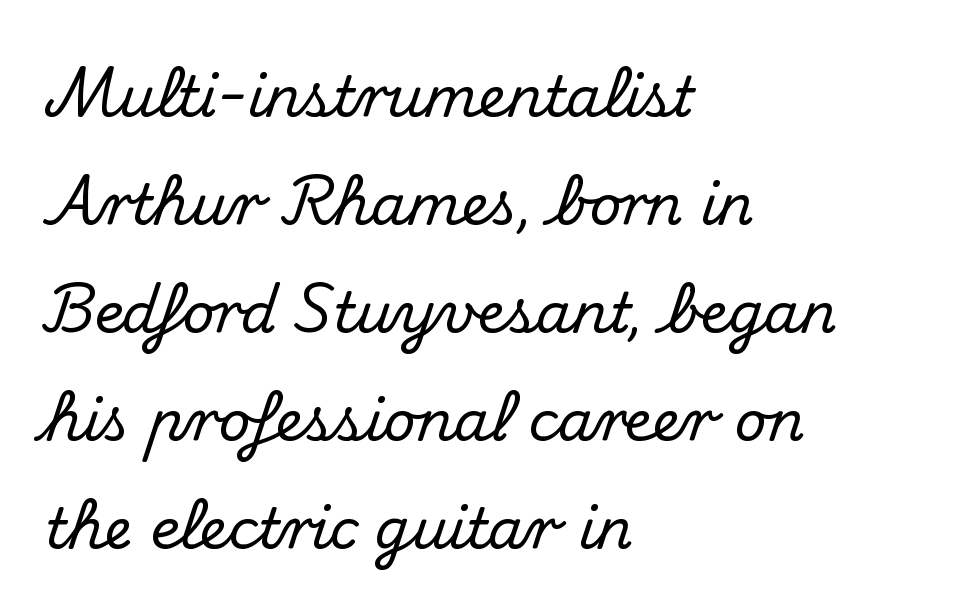
The image shows 56 px serif type; set left-aligned, loose line spacing (1.93x), normal letter spacing, not underlined; medium stroke contrast and a small x-height.
